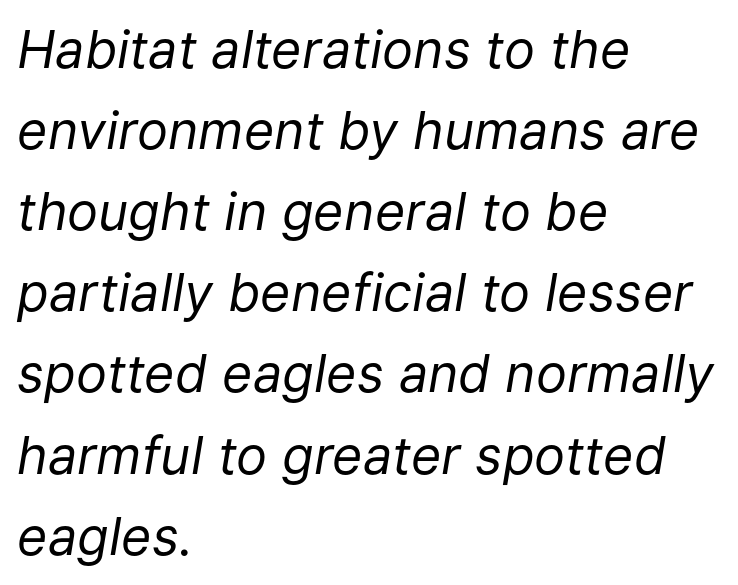
Q: Is the text bold? A: No.
Q: Is the text italic (slanted)? A: Yes, it leans right by about 9 degrees.
Q: Is the text underlined? A: No.
Q: How is the paragraph aligned? A: Left-aligned.
Q: Is the spacing between letters normal or unusually wide? A: Normal.
Q: Is the spacing between lines tight, normal or loose? A: Normal.
Q: Width (condensed, normal, or wide)? A: Normal.
Q: Stroke contrast? A: Low.
Q: x-height? A: Medium.
Q: Monospaced? A: No.
